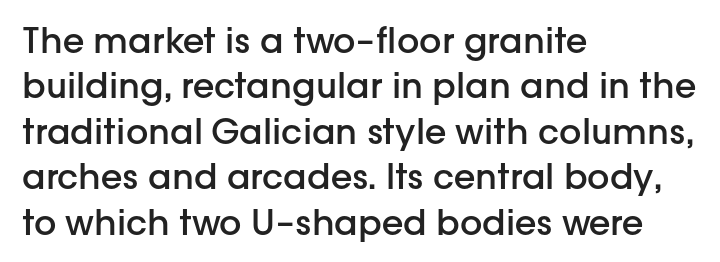
The image shows 35 px semibold sans-serif type, upright; set left-aligned, normal line spacing (1.3x), normal letter spacing, not underlined; low stroke contrast and a medium x-height.
